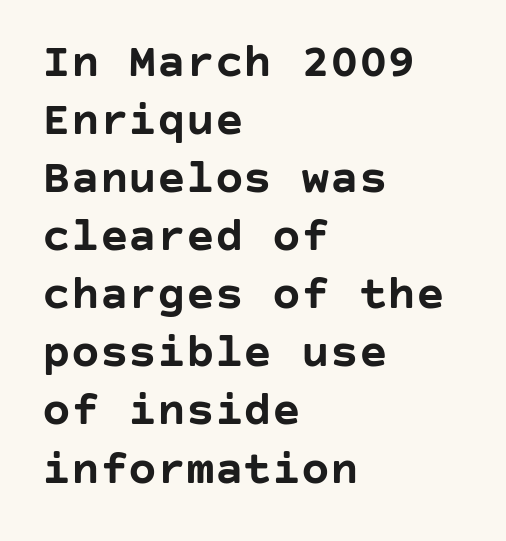
The image shows 48 px semibold sans-serif type, upright; set left-aligned, line spacing 1.21x, normal letter spacing, not underlined; low stroke contrast and a large x-height.
